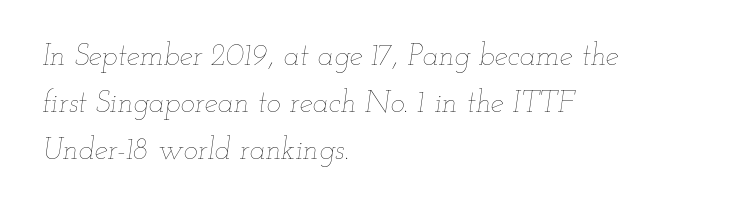
The image shows 30 px thin, wide type, italic (leaning right); set left-aligned, normal line spacing (1.57x), normal letter spacing, not underlined; low stroke contrast and a small x-height.
